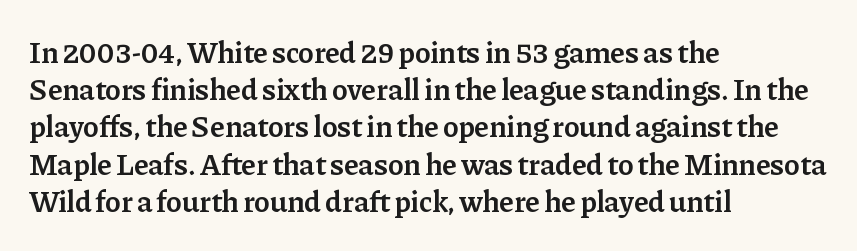
{"serif": "yes", "italic": "no", "bold": "semi", "weight": "semibold", "width": "normal", "stroke_contrast": "low", "x_height": "medium", "monospaced": "no", "underline": "no", "align": "left", "line_spacing_ratio": 1.24, "letter_spacing": "normal", "letter_spacing_em": 0.0, "glyph_px": 30}
